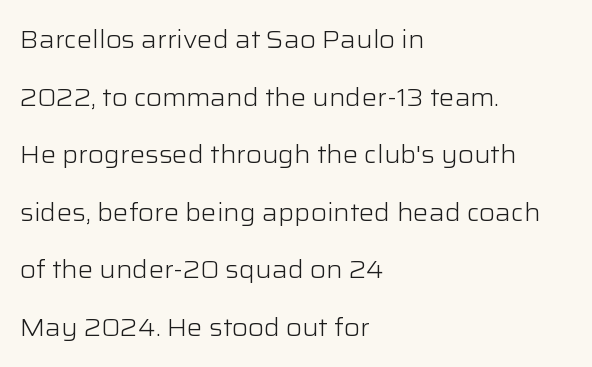
Q: Is the text bold? A: No.
Q: Is the text italic (slanted)? A: No, it is upright.
Q: Is the text underlined? A: No.
Q: How is the paragraph aligned? A: Left-aligned.
Q: Is the spacing between letters normal or unusually wide? A: Normal.
Q: Is the spacing between lines tight, normal or loose? A: Loose.
